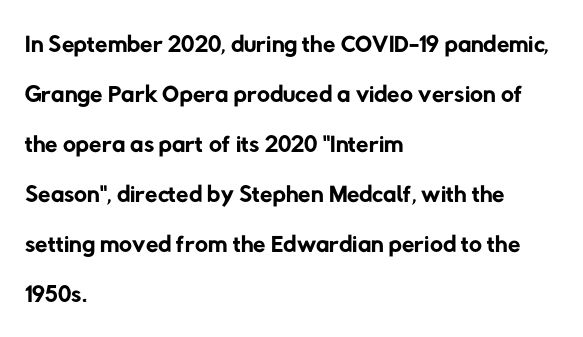
The image shows 36 px regular-weight sans-serif type; set left-aligned, normal line spacing (1.39x), normal letter spacing, not underlined; low stroke contrast and a medium x-height.
